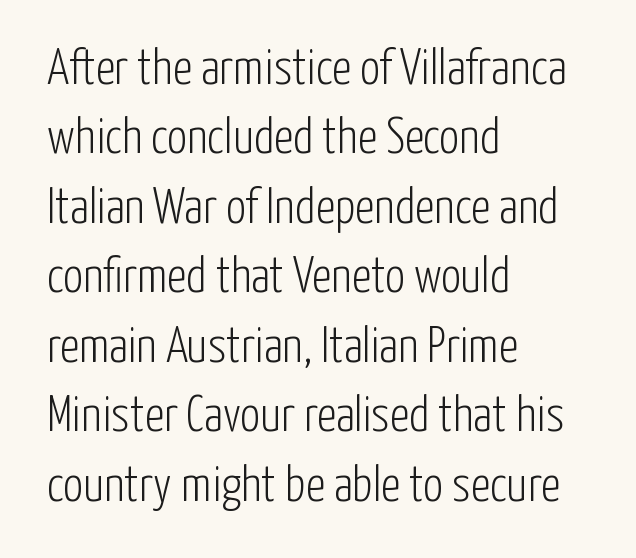
The image shows 50 px light, condensed sans-serif type, upright; set left-aligned, normal line spacing (1.39x), normal letter spacing, not underlined; low stroke contrast and a medium x-height.
